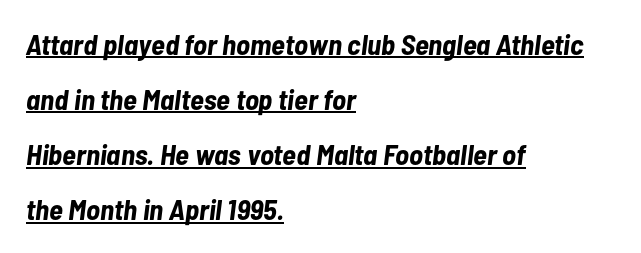
The specimen includes a rule beneath the text block's lines. Spacing verdict: proportional, widths tailored to each character. In terms of letterspacing, this is plain default setting. Notice how the passage keeps a crisp vertical edge on the left only.
